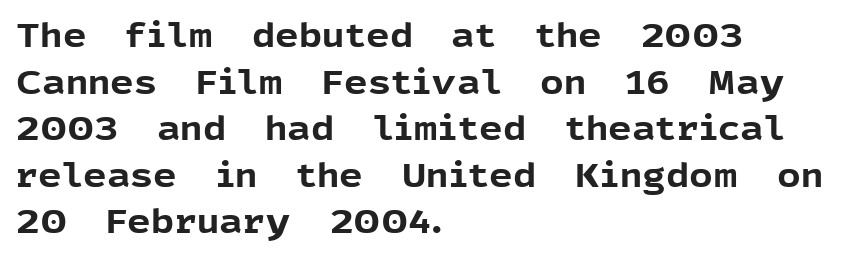
{"serif": "no", "italic": "no", "bold": "yes", "weight": "bold", "width": "normal", "x_height": "medium", "monospaced": "no", "underline": "no", "align": "left", "line_spacing": "normal", "line_spacing_ratio": 1.41, "letter_spacing": "normal", "letter_spacing_em": 0.0, "glyph_px": 33}
